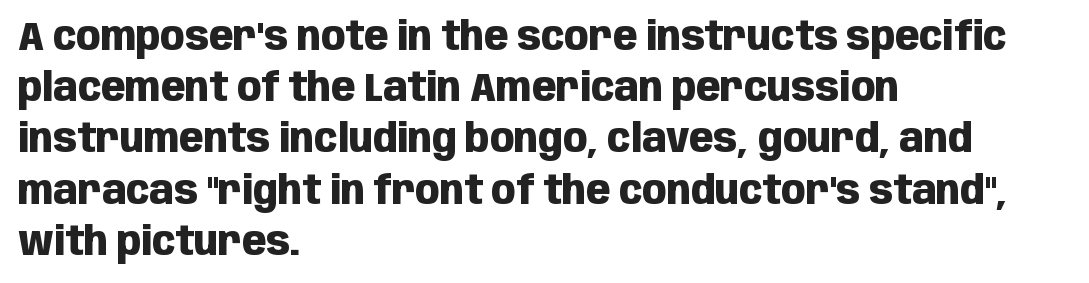
Q: Is the text bold? A: Yes.
Q: Is the text italic (slanted)? A: No, it is upright.
Q: Is the typeface a serif or a sans-serif typeface? A: Sans-serif.
Q: Is the text underlined? A: No.
Q: How is the paragraph aligned? A: Left-aligned.
Q: Is the spacing between letters normal or unusually wide? A: Normal.
Q: Is the spacing between lines tight, normal or loose? A: Normal.
Q: Width (condensed, normal, or wide)? A: Condensed.
Q: Stroke contrast? A: Low.
Q: x-height? A: Large.
Q: Monospaced? A: No.
